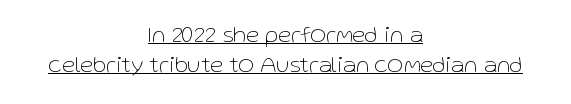
Q: Is the text bold? A: No.
Q: Is the text italic (slanted)? A: No, it is upright.
Q: Is the text underlined? A: Yes.
Q: How is the paragraph aligned? A: Centered.
Q: Is the spacing between letters normal or unusually wide? A: Normal.
Q: Is the spacing between lines tight, normal or loose? A: Normal.
